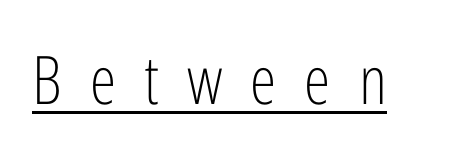
{"serif": "no", "italic": "no", "bold": "no", "weight": "light", "width": "condensed", "stroke_contrast": "low", "x_height": "medium", "monospaced": "no", "underline": "yes", "letter_spacing": "wide", "letter_spacing_em": 0.42, "glyph_px": 67}
